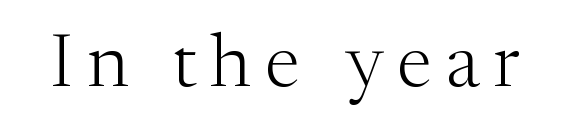
Small tapered or slab feet sit at the stroke ends, so this counts as serif. Weight: not bold — regular or lighter. A bare baseline throughout the passage. Designer's note — italics off, roman on. The face used here is proportionally spaced, like ordinary book or web type.
